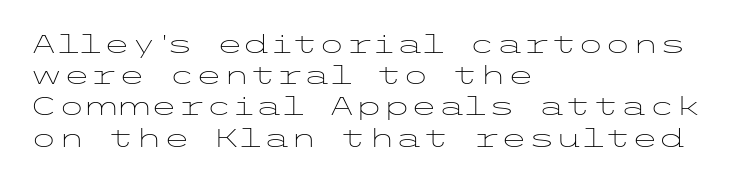
The image shows 25 px text type, upright; set left-aligned, normal line spacing (1.25x), normal letter spacing, not underlined.
